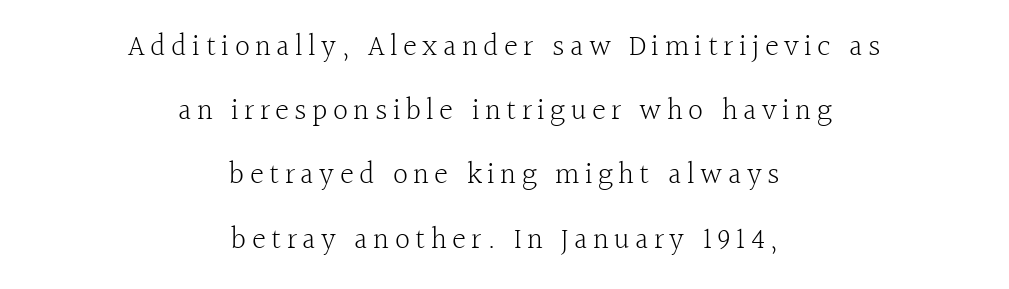
The image shows 30 px light serif type, upright; set centered, loose line spacing (2.14x), not underlined; a medium x-height.
